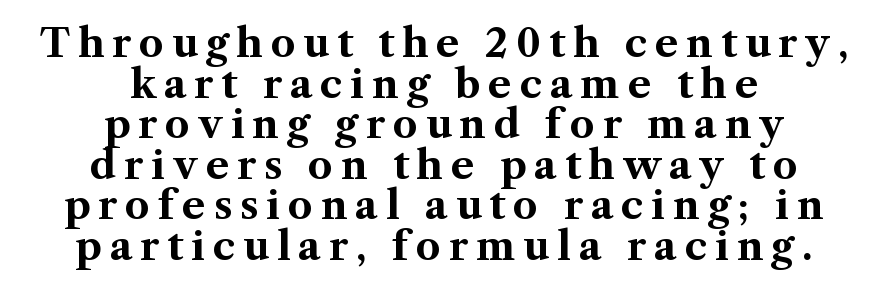
Q: Is the text bold? A: Yes.
Q: Is the text italic (slanted)? A: No, it is upright.
Q: Is the typeface a serif or a sans-serif typeface? A: Serif.
Q: Is the text underlined? A: No.
Q: How is the paragraph aligned? A: Centered.
Q: Is the spacing between letters normal or unusually wide? A: Unusually wide.
Q: Is the spacing between lines tight, normal or loose? A: Tight.
Q: Width (condensed, normal, or wide)? A: Normal.
Q: Stroke contrast? A: Medium.
Q: x-height? A: Medium.
Q: Monospaced? A: No.
